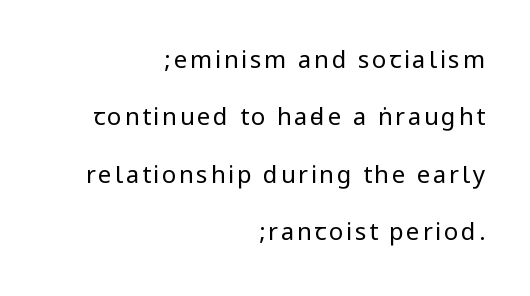
The image shows 24 px text type, upright; set right-aligned, loose line spacing (2.39x), not underlined.
